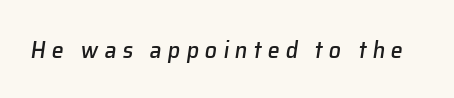
Q: Is the text italic (slanted)? A: Yes, it leans right by about 8 degrees.
Q: Is the text underlined? A: No.
Q: Is the spacing between letters normal or unusually wide? A: Unusually wide.
